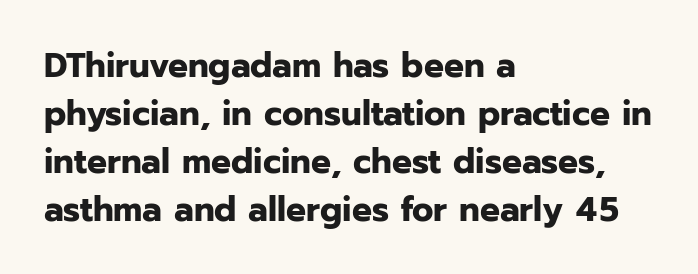
Is the block centered? No — it sits flush against the left margin. Is the type bold? Yes — the strokes are clearly thick and heavy. You can tell from the bare stems that sans-serif type was used. This sample has the flowing, uneven cadence of proportional lettering. The designer left line spacing at the default. Descenders hang freely into open space.
